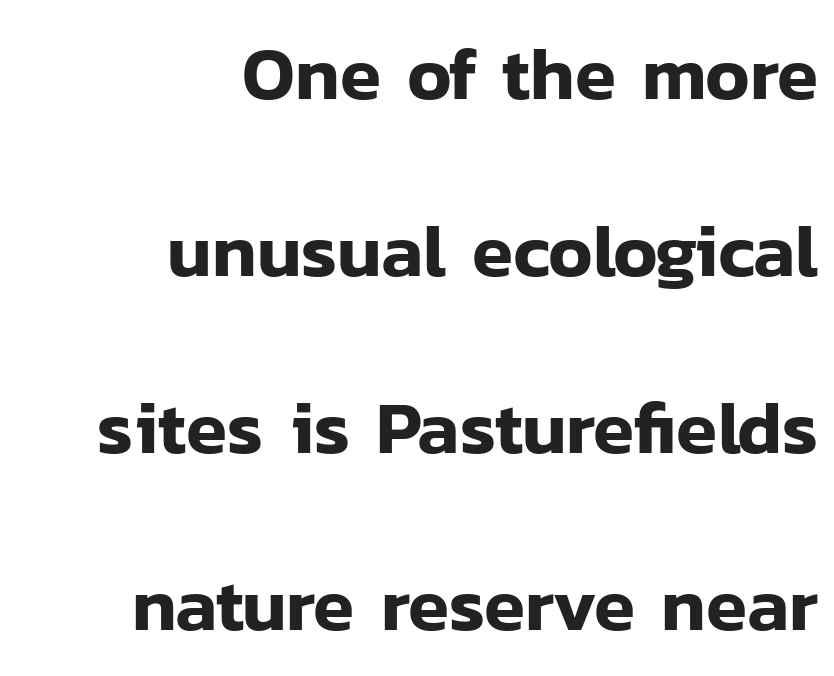
Q: Is the text italic (slanted)? A: No, it is upright.
Q: Is the typeface a serif or a sans-serif typeface? A: Sans-serif.
Q: Is the text underlined? A: No.
Q: How is the paragraph aligned? A: Right-aligned.
Q: Is the spacing between letters normal or unusually wide? A: Normal.
Q: Is the spacing between lines tight, normal or loose? A: Loose.
Q: Width (condensed, normal, or wide)? A: Normal.
Q: Stroke contrast? A: Low.
Q: x-height? A: Medium.
Q: Monospaced? A: No.
